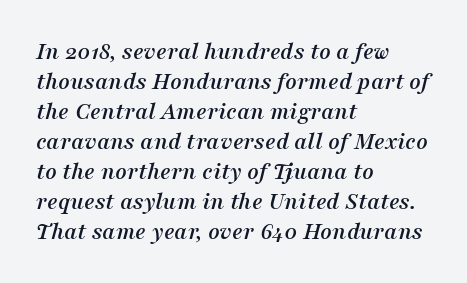
{"italic": "yes", "lean": "right", "slant_degrees": 16, "underline": "no", "align": "left", "line_spacing_ratio": 1.2, "letter_spacing": "normal", "letter_spacing_em": 0.0, "glyph_px": 25}
